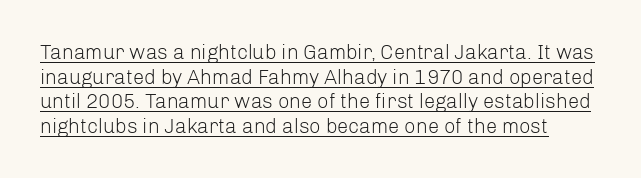
In designer terms, the underline attribute is active on this setting. Honestly, the letter spacing is just normal — you wouldn't notice it. The weight tops out at a normal text grade. Is there any slant? The stems are plumb.
